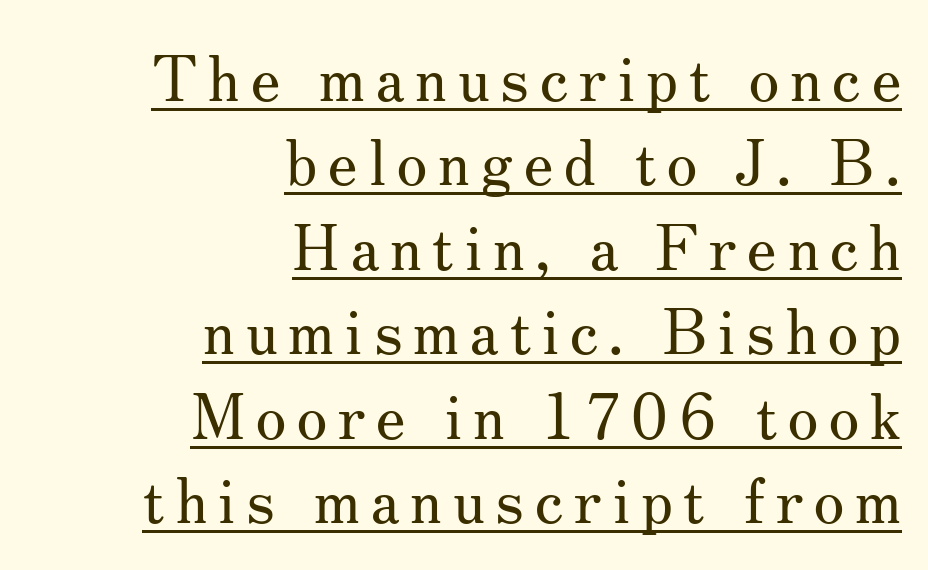
The image shows 63 px regular-weight serif type, upright; set right-aligned, normal line spacing (1.34x), underlined; medium stroke contrast and a small x-height.
